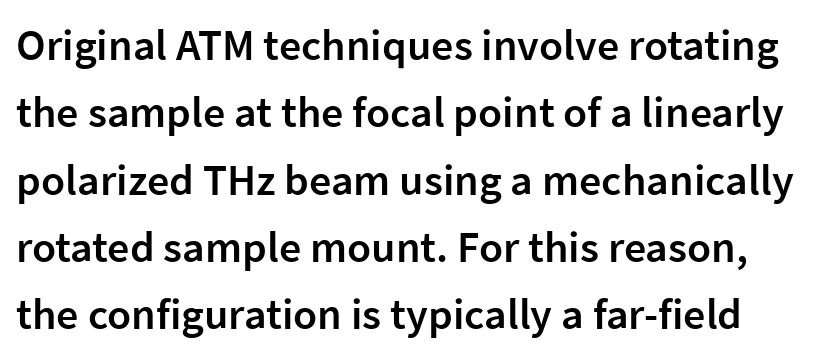
Caption: standard tracking, unaltered. The area under the type is left untouched. A typesetter would call this proportional, since set widths differ per character. Semibold letterforms, between regular and bold. A typesetter would call this leading conventional body-copy spacing. Posture: straight, roman, zero tilt.
